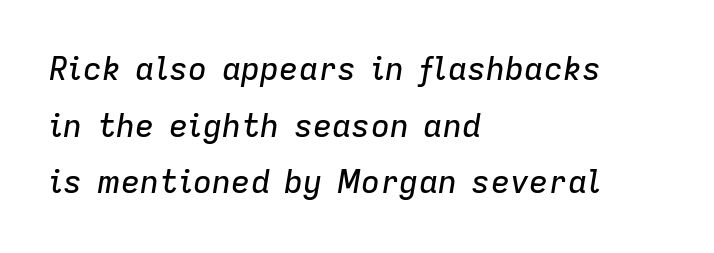
{"italic": "yes", "lean": "right", "slant_degrees": 9, "width": "normal", "stroke_contrast": "low", "x_height": "medium", "monospaced": "no", "underline": "no", "align": "left", "line_spacing_ratio": 1.77, "letter_spacing": "normal", "letter_spacing_em": 0.0, "glyph_px": 32}
